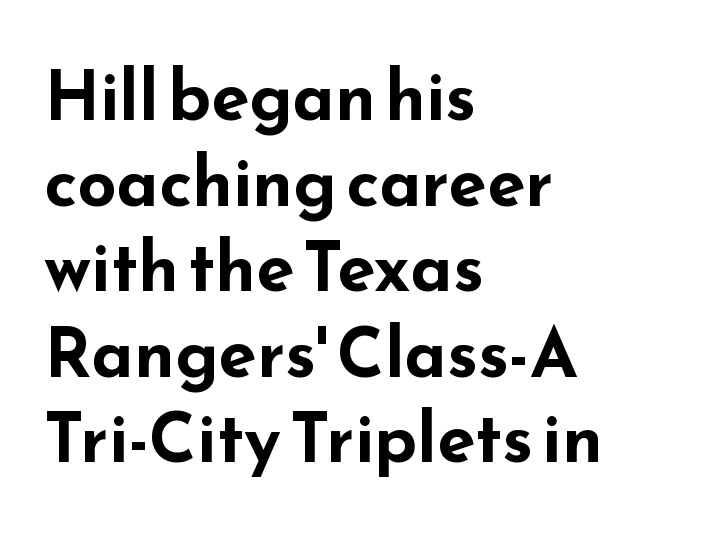
Q: Is the text bold? A: Yes.
Q: Is the text italic (slanted)? A: No, it is upright.
Q: Is the typeface a serif or a sans-serif typeface? A: Sans-serif.
Q: Is the text underlined? A: No.
Q: How is the paragraph aligned? A: Left-aligned.
Q: Is the spacing between letters normal or unusually wide? A: Normal.
Q: Width (condensed, normal, or wide)? A: Wide.
Q: Stroke contrast? A: Low.
Q: x-height? A: Small.
Q: Monospaced? A: No.
